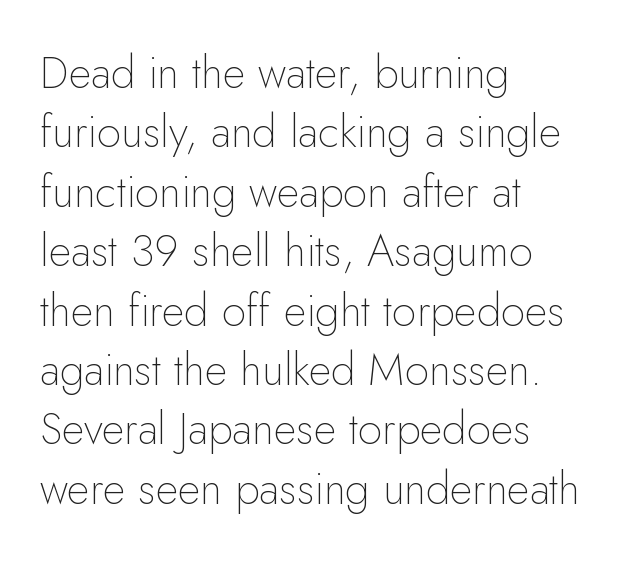
{"serif": "no", "italic": "no", "bold": "no", "weight": "thin", "width": "normal", "stroke_contrast": "low", "x_height": "small", "monospaced": "no", "underline": "no", "align": "left", "line_spacing": "normal", "line_spacing_ratio": 1.35, "letter_spacing": "normal", "letter_spacing_em": 0.0, "glyph_px": 44}
